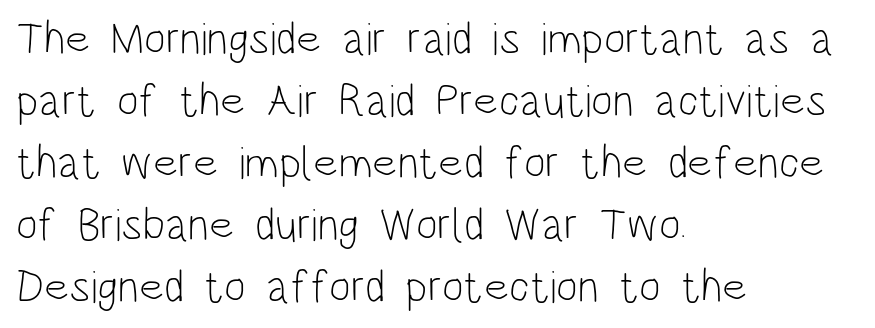
The image shows 46 px light, condensed sans-serif type, upright; set left-aligned, normal line spacing (1.35x), normal letter spacing, not underlined; low stroke contrast and a large x-height.
